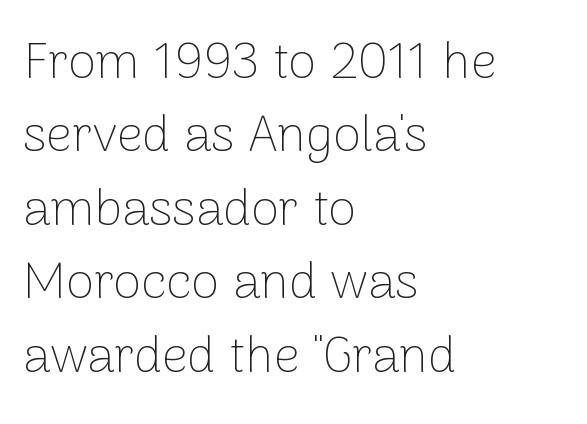
{"serif": "no", "italic": "no", "bold": "no", "weight": "thin", "width": "normal", "stroke_contrast": "low", "x_height": "medium", "monospaced": "no", "underline": "no", "align": "left", "line_spacing": "normal", "line_spacing_ratio": 1.44, "letter_spacing": "normal", "letter_spacing_em": 0.0, "glyph_px": 51}
